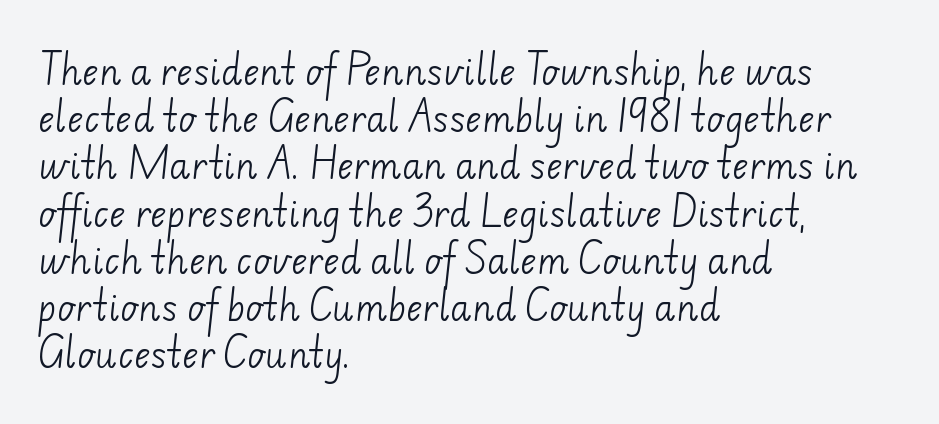
The passage shown has conventional tracking throughout. The passage shown is typed in a proportional face where columns would drift. The line-height multiplier appears to be the usual default. These lines are set flush left with a ragged right edge. A quiet, ordinary-to-light weight characterises the typeface. What kind of face is this? One without serifs — a sans.
